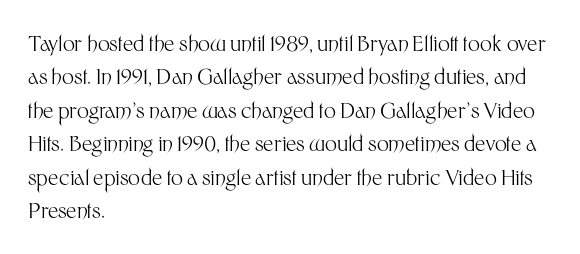
Q: Is the text bold? A: No.
Q: Is the text italic (slanted)? A: No, it is upright.
Q: Is the text underlined? A: No.
Q: How is the paragraph aligned? A: Left-aligned.
Q: Is the spacing between letters normal or unusually wide? A: Normal.
Q: Is the spacing between lines tight, normal or loose? A: Normal.
